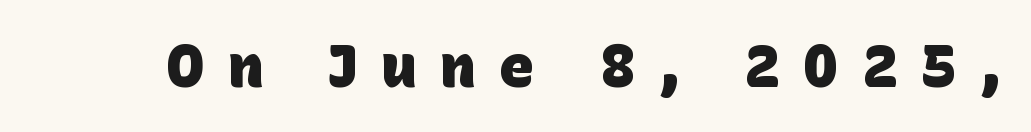
The image shows 59 px heavy sans-serif type; set unusually wide letter spacing (+0.4 em), not underlined; low stroke contrast and a large x-height.
